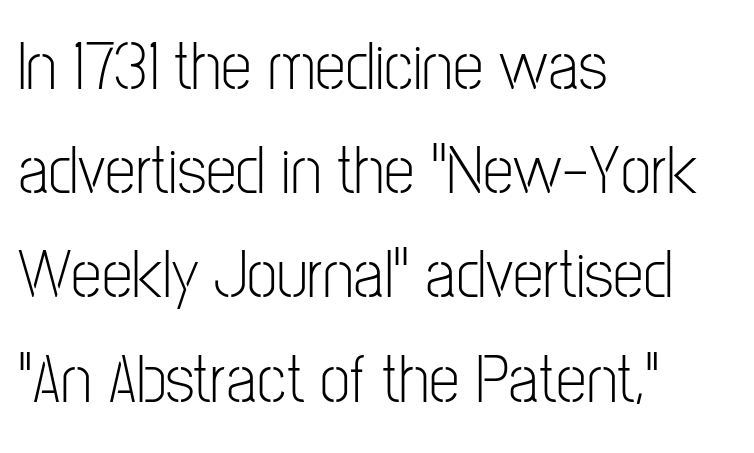
Inter-character spacing is left at the font's built-in metrics. The lines in this sample share a left origin and differ only in where they stop. Nope, not italic — everything's standing straight. You could not count columns in this text — the font is proportionally spaced. The characters display no serif detailing; their extremities are plain.
